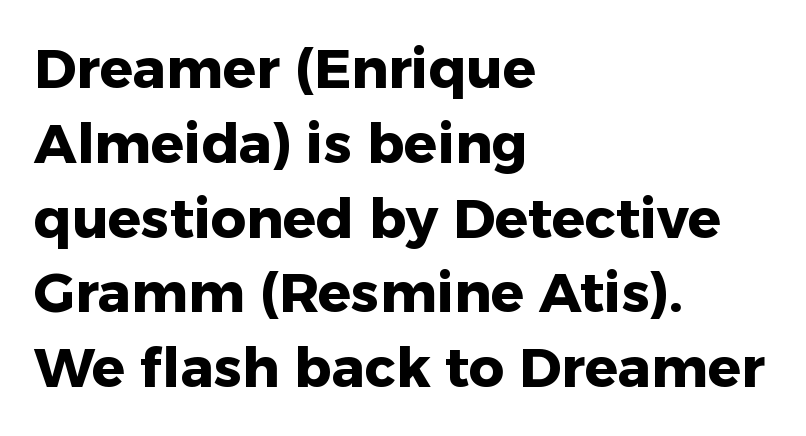
Q: Is the text bold? A: Yes.
Q: Is the text italic (slanted)? A: No, it is upright.
Q: Is the typeface a serif or a sans-serif typeface? A: Sans-serif.
Q: Is the text underlined? A: No.
Q: How is the paragraph aligned? A: Left-aligned.
Q: Is the spacing between letters normal or unusually wide? A: Normal.
Q: Is the spacing between lines tight, normal or loose? A: Normal.
Q: Width (condensed, normal, or wide)? A: Normal.
Q: Stroke contrast? A: Low.
Q: x-height? A: Medium.
Q: Monospaced? A: No.
